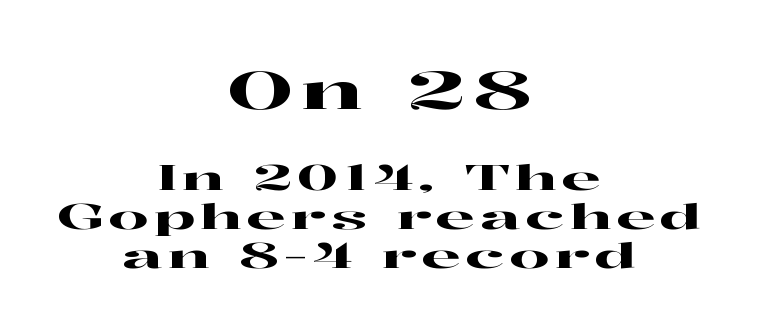
{"serif": "yes", "italic": "no", "width": "wide", "stroke_contrast": "high", "x_height": "medium", "monospaced": "no", "underline": "no", "align": "center", "line_spacing": "tight", "line_spacing_ratio": 1.11, "larger_block": "first", "size_ratio": 1.49, "glyph_px": 52}
